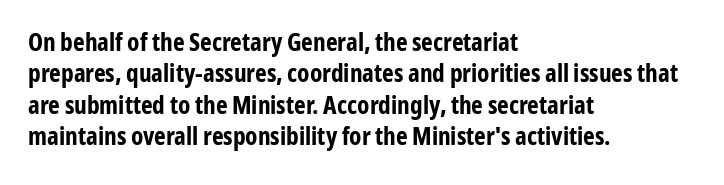
Q: Is the text bold? A: Yes.
Q: Is the text italic (slanted)? A: No, it is upright.
Q: Is the text underlined? A: No.
Q: How is the paragraph aligned? A: Left-aligned.
Q: Is the spacing between letters normal or unusually wide? A: Normal.
Q: Is the spacing between lines tight, normal or loose? A: Normal.
